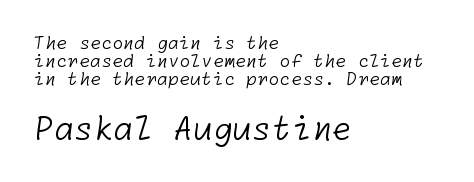
The image shows 32 px light sans-serif type; set left-aligned, tight line spacing (1.01x), normal letter spacing, not underlined; the second (bottom) block is 1.78x larger; low stroke contrast and a medium x-height.
